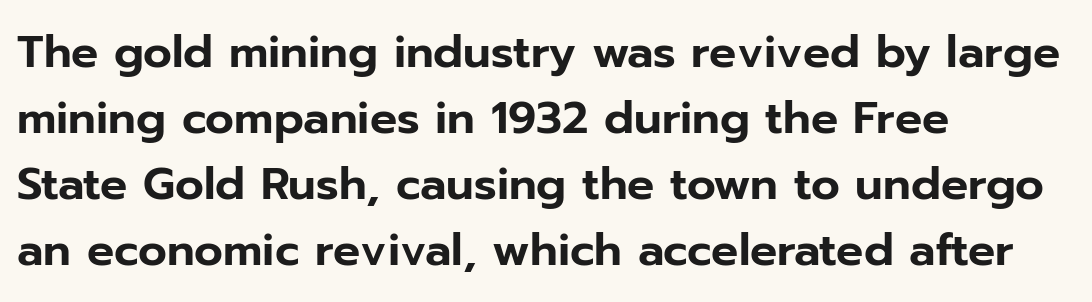
The image shows 45 px sans-serif type, upright; set left-aligned, normal line spacing (1.47x), normal letter spacing, not underlined; low stroke contrast and a medium x-height.
